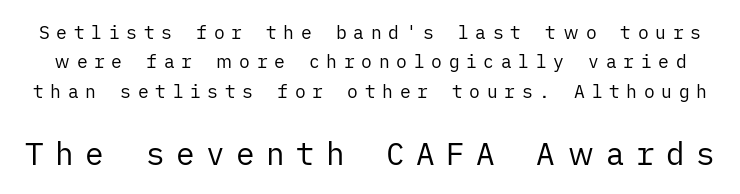
The image shows 31 px regular-weight sans-serif type, upright; set normal line spacing (1.63x), unusually wide letter spacing (+0.37 em), not underlined; the second (bottom) block is 1.72x larger; low stroke contrast and a medium x-height.
